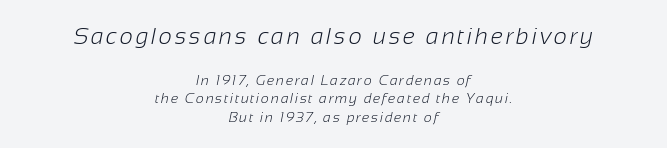
Q: Is the text bold? A: No.
Q: Is the text underlined? A: No.
Q: How is the paragraph aligned? A: Centered.
Q: Is the spacing between lines tight, normal or loose? A: Normal.
Q: Which block of text is set in a larger size, the first (top) or the second (bottom)? A: The first (top) one.
